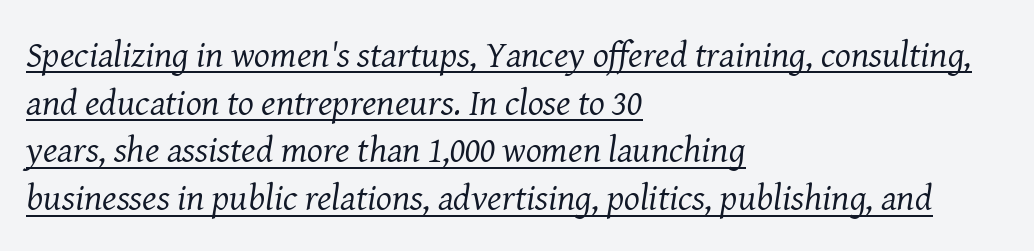
Q: Is the text bold? A: No.
Q: Is the text italic (slanted)? A: Yes, it leans right by about 8 degrees.
Q: Is the typeface a serif or a sans-serif typeface? A: Serif.
Q: Is the text underlined? A: Yes.
Q: How is the paragraph aligned? A: Left-aligned.
Q: Is the spacing between letters normal or unusually wide? A: Normal.
Q: Is the spacing between lines tight, normal or loose? A: Normal.
Q: Width (condensed, normal, or wide)? A: Normal.
Q: Stroke contrast? A: Medium.
Q: x-height? A: Medium.
Q: Monospaced? A: No.
